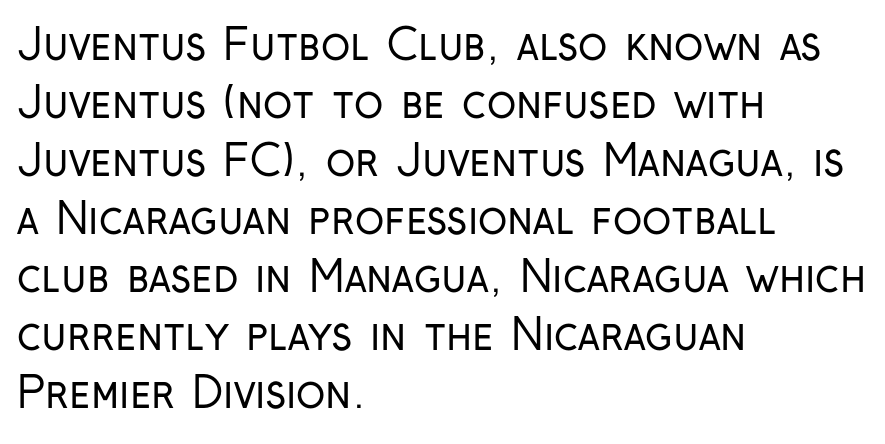
Character widths vary here, with narrow letters taking less room than wide ones. Clear beneath every line of the passage. Words appear dense and cohesive because spacing is normal. Leading: standard. Rendered with straight, roman letterforms. Caption: face not bold, strokes unweighted.
